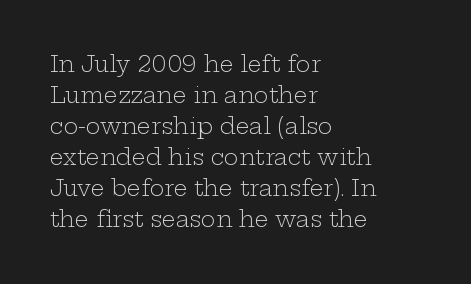
Q: Is the text bold? A: No.
Q: Is the text italic (slanted)? A: No, it is upright.
Q: Is the text underlined? A: No.
Q: How is the paragraph aligned? A: Left-aligned.
Q: Is the spacing between letters normal or unusually wide? A: Normal.
Q: Is the spacing between lines tight, normal or loose? A: Normal.
